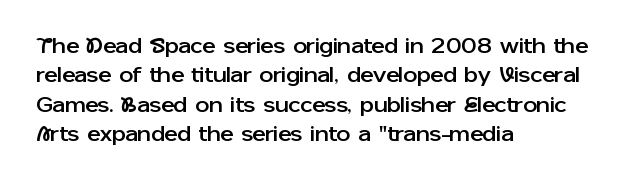
Reading down the block, your eye returns to a fixed left position each line. The type sits square on the baseline with zero lean. The space directly below the letters is spotless. Notice how descenders clear the ascenders below comfortably — that's standard leading. Each word holds together tightly as a unit, with standard inter-letter gaps.
